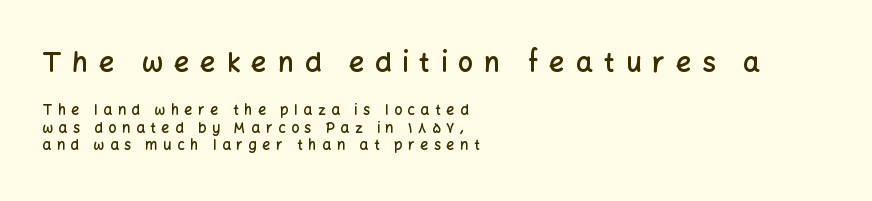
Q: Is the text bold? A: Semi-bold.
Q: Is the text italic (slanted)? A: No, it is upright.
Q: Is the text underlined? A: No.
Q: How is the paragraph aligned? A: Left-aligned.
Q: Is the spacing between letters normal or unusually wide? A: Unusually wide.
Q: Is the spacing between lines tight, normal or loose? A: Normal.
Q: Which block of text is set in a larger size, the first (top) or the second (bottom)? A: The first (top) one.
